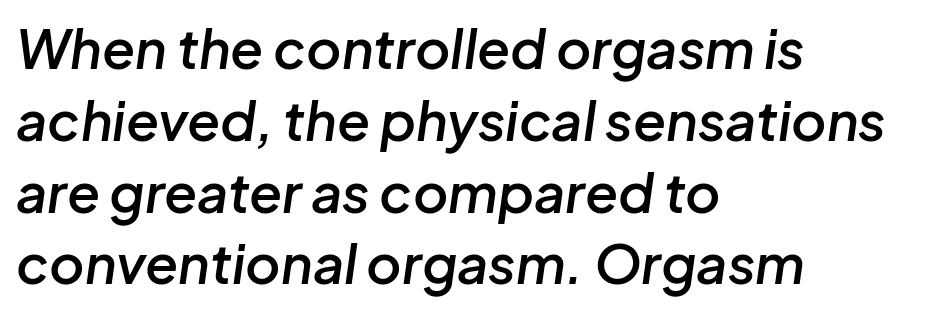
{"italic": "yes", "lean": "right", "slant_degrees": 8, "bold": "semi", "weight": "semibold", "width": "normal", "stroke_contrast": "low", "x_height": "medium", "monospaced": "no", "underline": "no", "align": "left", "line_spacing": "normal", "line_spacing_ratio": 1.33, "letter_spacing": "normal", "letter_spacing_em": 0.0, "glyph_px": 54}
